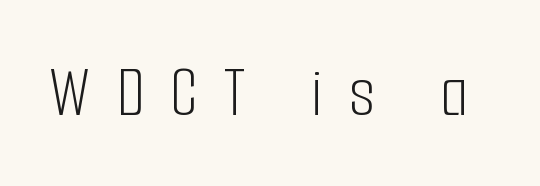
Q: Is the text bold? A: No.
Q: Is the text italic (slanted)? A: No, it is upright.
Q: Is the typeface a serif or a sans-serif typeface? A: Sans-serif.
Q: Is the text underlined? A: No.
Q: Is the spacing between letters normal or unusually wide? A: Unusually wide.
Q: Width (condensed, normal, or wide)? A: Condensed.
Q: Stroke contrast? A: Low.
Q: x-height? A: Medium.
Q: Monospaced? A: No.
